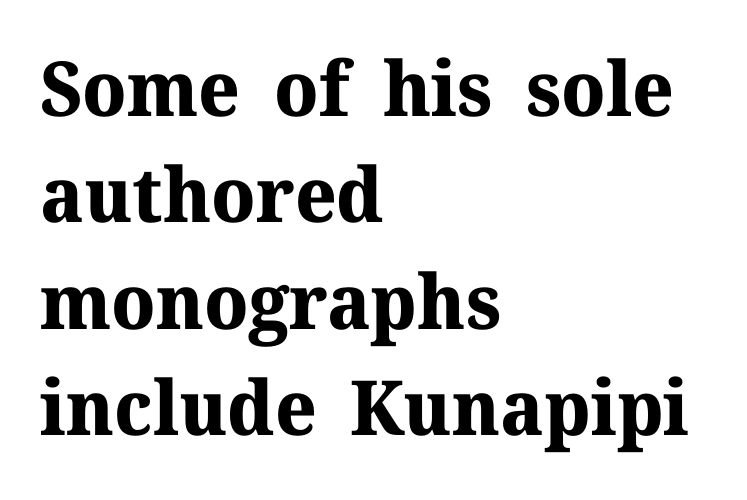
The font family rendered here belongs to the serif group. Unmarked baselines from the first word to the last. The face used here is proportionally spaced, like ordinary book or web type. In terms of letterspacing, this is plain default setting. These lines are set flush left with a ragged right edge.
